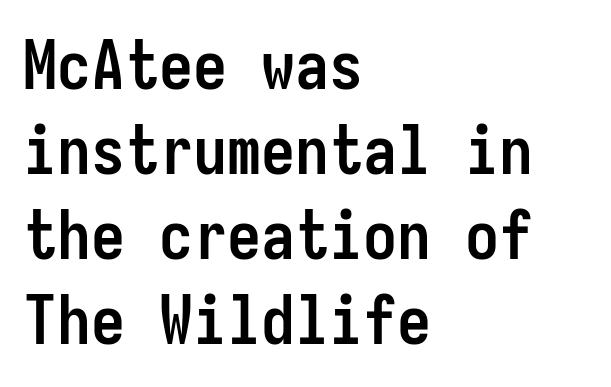
{"serif": "no", "italic": "no", "bold": "yes", "weight": "semibold", "width": "condensed", "stroke_contrast": "low", "x_height": "medium", "monospaced": "yes", "underline": "no", "align": "left", "line_spacing": "normal", "line_spacing_ratio": 1.25, "letter_spacing": "normal", "letter_spacing_em": 0.0, "glyph_px": 68}
